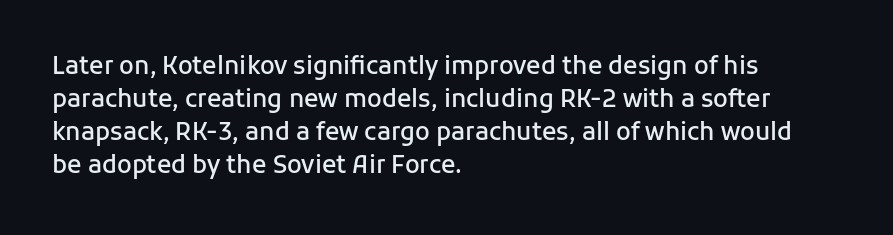
{"italic": "no", "bold": "semi", "underline": "no", "align": "left", "line_spacing": "normal", "line_spacing_ratio": 1.37, "letter_spacing": "normal", "letter_spacing_em": 0.0, "glyph_px": 24}
